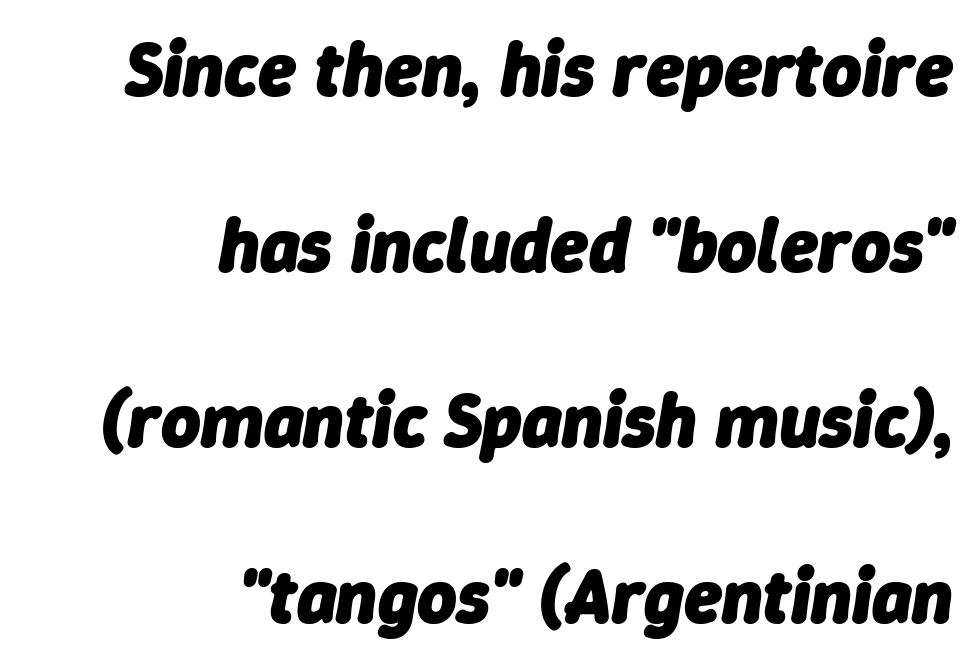
The image shows 76 px heavy type, italic (leaning right); set right-aligned, loose line spacing (2.31x), normal letter spacing, not underlined; low stroke contrast and a medium x-height.
